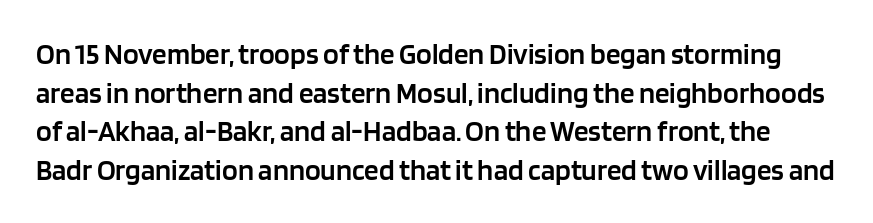
{"serif": "no", "italic": "no", "bold": "semi", "weight": "semibold", "width": "normal", "stroke_contrast": "low", "x_height": "large", "monospaced": "no", "underline": "no", "line_spacing": "normal", "line_spacing_ratio": 1.33, "letter_spacing": "normal", "letter_spacing_em": 0.0, "glyph_px": 29}
